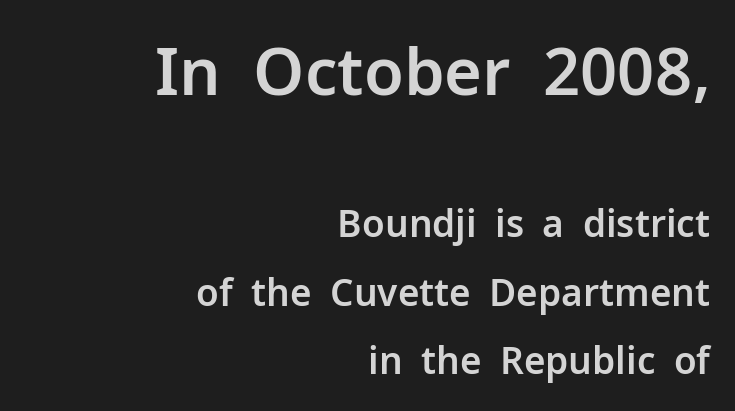
Q: Is the text italic (slanted)? A: No, it is upright.
Q: Is the typeface a serif or a sans-serif typeface? A: Sans-serif.
Q: Is the text underlined? A: No.
Q: How is the paragraph aligned? A: Right-aligned.
Q: Is the spacing between letters normal or unusually wide? A: Normal.
Q: Which block of text is set in a larger size, the first (top) or the second (bottom)? A: The first (top) one.
Q: Width (condensed, normal, or wide)? A: Normal.
Q: Stroke contrast? A: Low.
Q: x-height? A: Medium.
Q: Monospaced? A: No.
